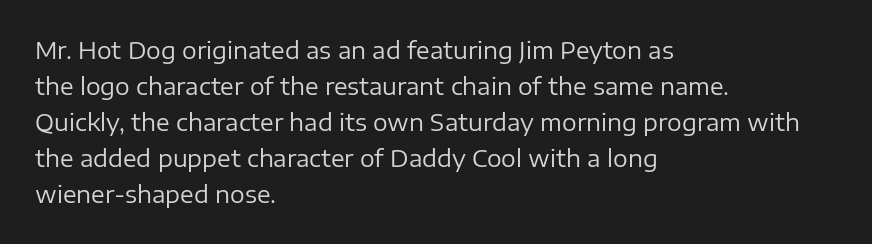
Q: Is the text bold? A: No.
Q: Is the text italic (slanted)? A: No, it is upright.
Q: Is the text underlined? A: No.
Q: How is the paragraph aligned? A: Left-aligned.
Q: Is the spacing between letters normal or unusually wide? A: Normal.
Q: Is the spacing between lines tight, normal or loose? A: Normal.
